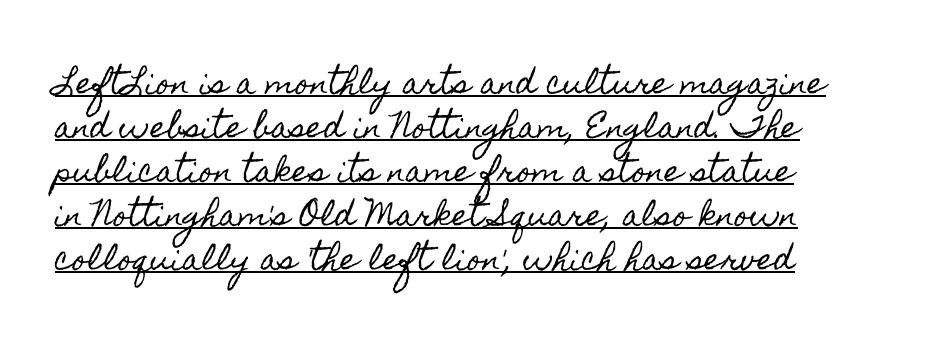
In terms of leading, this rendering sits right in the middle. This rendering leaves character spacing at its baseline value. Looks like regular typesetting: each glyph gets only the width it needs.
